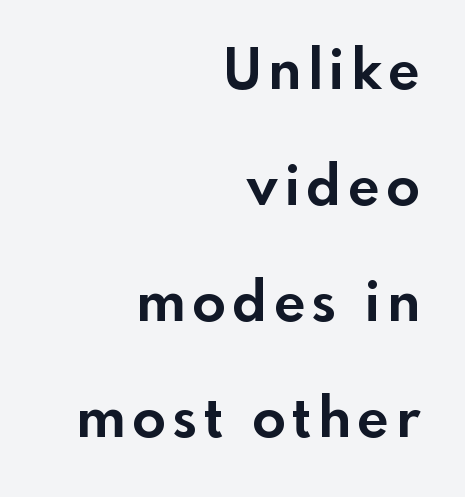
{"serif": "no", "italic": "no", "bold": "yes", "weight": "bold", "width": "normal", "x_height": "small", "monospaced": "no", "underline": "no", "align": "right", "line_spacing": "loose", "line_spacing_ratio": 2.11, "glyph_px": 55}
